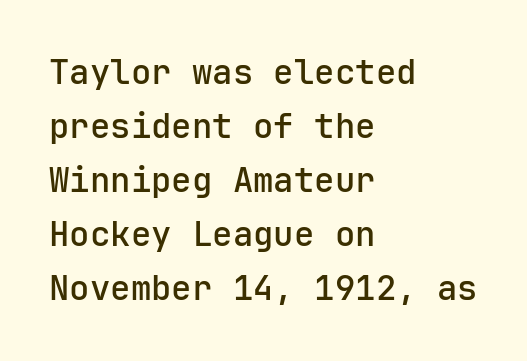
Tall strokes in this sample are plumb rather than angled. Does the weight exceed regular? Yes, but only to semibold. Words float on clear page, feet unadorned. Classification — sans serif.
